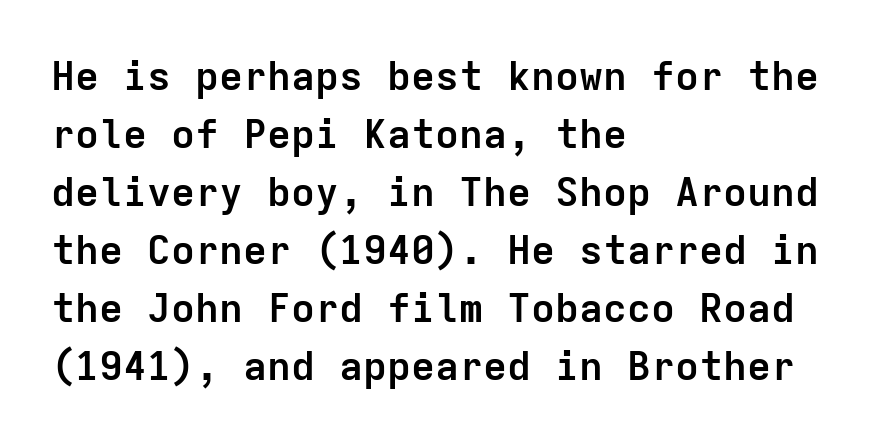
Each line starts at the same left margin while the right side varies. Strong, thick strokes mark this as bold type. Each letter's strokes conclude bluntly, with no projecting serifs. This is roman type, the default non-slanted kind. Is the letter spacing exaggerated? No — it looks like the ordinary default.
